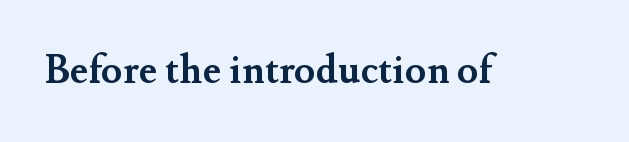
The image shows 39 px semibold serif type, upright; set normal letter spacing, not underlined; medium stroke contrast and a small x-height.
